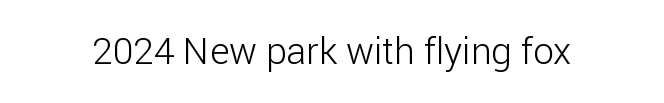
{"serif": "no", "italic": "no", "bold": "no", "weight": "light", "width": "normal", "stroke_contrast": "low", "x_height": "medium", "monospaced": "no", "underline": "no", "letter_spacing": "normal", "letter_spacing_em": 0.0, "glyph_px": 37}
